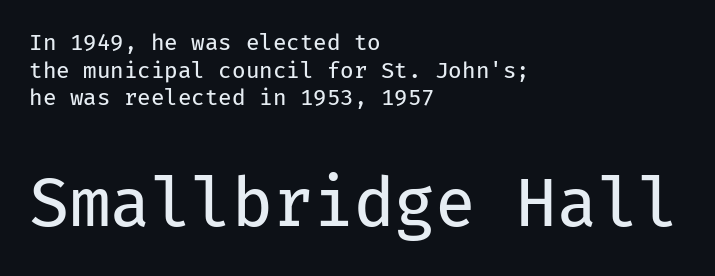
Bigger letters appear in the bottom chunk; the top chunk is reduced. The lettering stays uniformly vertical, giving the passage a roman look. Honestly, the letter spacing is just normal — you wouldn't notice it. Reading down the column, the eye jumps a familiar distance to each next line. Heaviness? Minimal to ordinary, like unemphasized prose.
